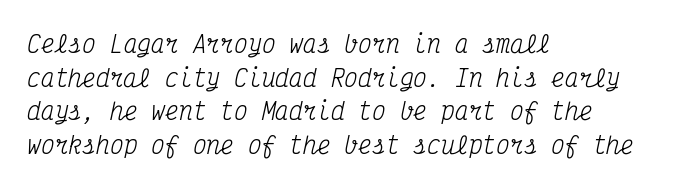
Q: Is the text bold? A: No.
Q: Is the text italic (slanted)? A: Yes, it leans right by about 12 degrees.
Q: Is the text underlined? A: No.
Q: How is the paragraph aligned? A: Left-aligned.
Q: Is the spacing between letters normal or unusually wide? A: Normal.
Q: Is the spacing between lines tight, normal or loose? A: Normal.
